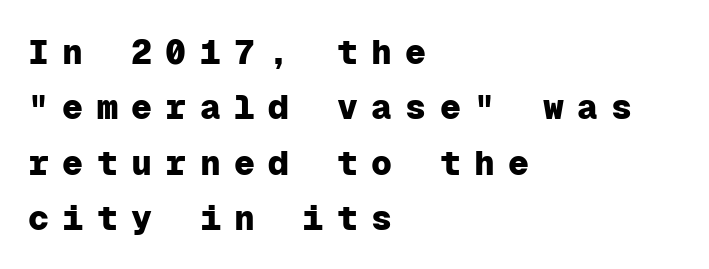
{"serif": "no", "italic": "no", "bold": "yes", "weight": "heavy", "width": "normal", "stroke_contrast": "low", "x_height": "medium", "monospaced": "yes", "underline": "no", "align": "left", "line_spacing": "normal", "line_spacing_ratio": 1.58, "letter_spacing": "wide", "letter_spacing_em": 0.38, "glyph_px": 35}
